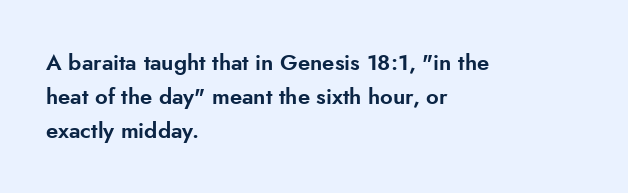
Q: Is the text italic (slanted)? A: No, it is upright.
Q: Is the text underlined? A: No.
Q: How is the paragraph aligned? A: Left-aligned.
Q: Is the spacing between letters normal or unusually wide? A: Normal.
Q: Is the spacing between lines tight, normal or loose? A: Normal.
